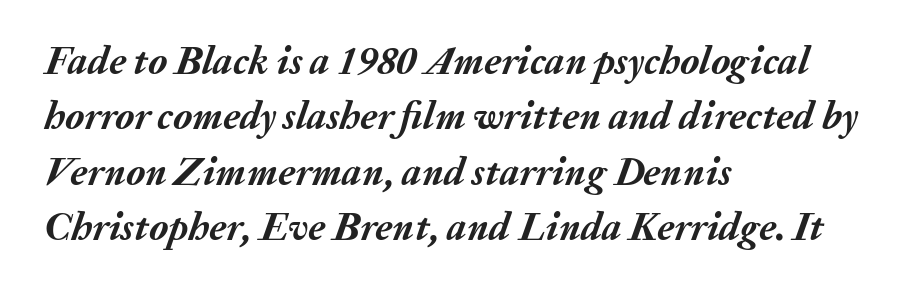
The image shows 39 px semibold type, italic (leaning right); set left-aligned, normal line spacing (1.42x), normal letter spacing, not underlined; medium stroke contrast and a medium x-height.
